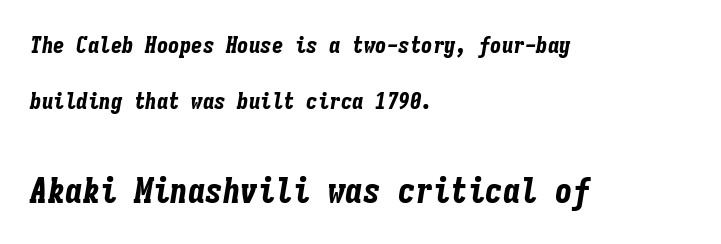
{"italic": "yes", "lean": "right", "slant_degrees": 9, "bold": "yes", "weight": "bold", "width": "condensed", "stroke_contrast": "low", "x_height": "medium", "monospaced": "yes", "underline": "no", "align": "left", "line_spacing": "loose", "line_spacing_ratio": 2.42, "letter_spacing": "normal", "letter_spacing_em": 0.0, "larger_block": "second", "size_ratio": 1.52, "glyph_px": 35}
